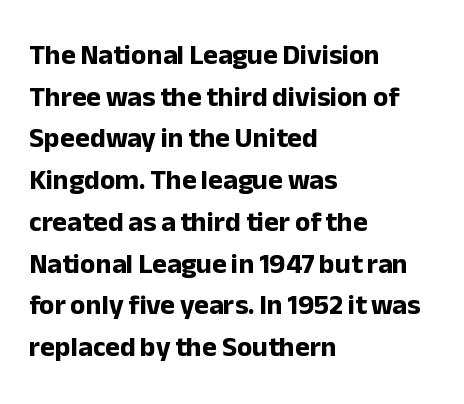
{"serif": "no", "italic": "no", "bold": "yes", "weight": "bold", "width": "normal", "stroke_contrast": "low", "x_height": "medium", "monospaced": "no", "underline": "no", "align": "left", "line_spacing": "normal", "line_spacing_ratio": 1.49, "letter_spacing": "normal", "letter_spacing_em": 0.0, "glyph_px": 28}
